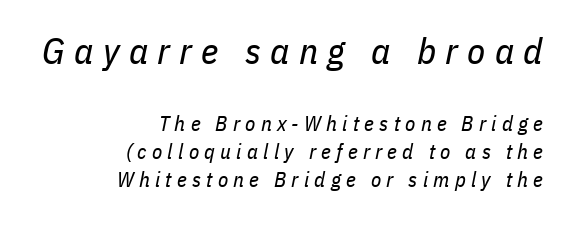
Q: Is the text bold? A: No.
Q: Is the text italic (slanted)? A: Yes, it leans right by about 11 degrees.
Q: Is the text underlined? A: No.
Q: How is the paragraph aligned? A: Right-aligned.
Q: Is the spacing between letters normal or unusually wide? A: Unusually wide.
Q: Is the spacing between lines tight, normal or loose? A: Normal.
Q: Which block of text is set in a larger size, the first (top) or the second (bottom)? A: The first (top) one.
Q: Width (condensed, normal, or wide)? A: Condensed.
Q: Stroke contrast? A: Low.
Q: x-height? A: Medium.
Q: Monospaced? A: No.
